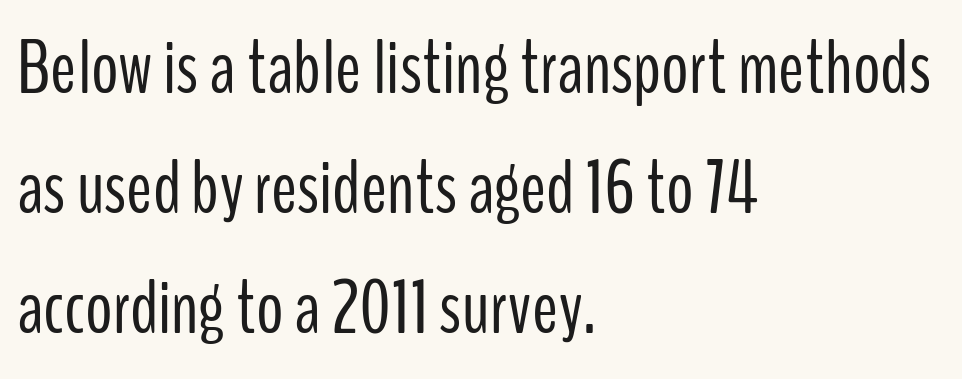
Clear beneath every line of the passage. The glyphs in this specimen are sans serif. In CSS terms this would be text-align: left. The weight tops out at a normal text grade.
